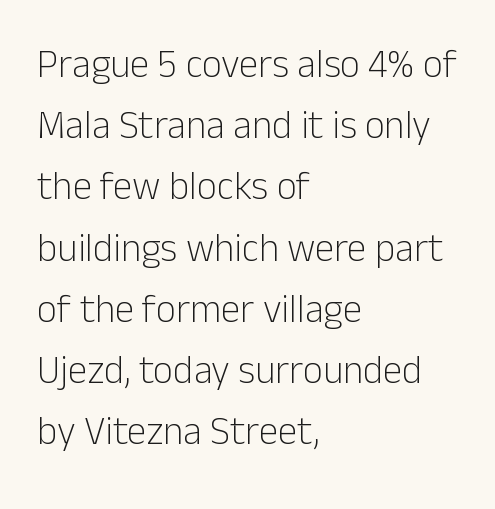
{"serif": "no", "italic": "no", "bold": "no", "weight": "light", "width": "normal", "stroke_contrast": "low", "x_height": "medium", "monospaced": "no", "underline": "no", "align": "left", "line_spacing": "normal", "line_spacing_ratio": 1.57, "letter_spacing": "normal", "letter_spacing_em": 0.0, "glyph_px": 39}
